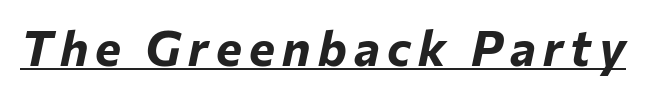
The image shows 49 px bold type, italic (leaning right); set underlined; low stroke contrast and a medium x-height.
